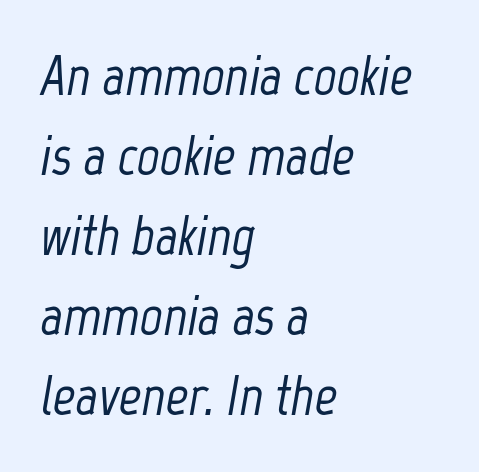
The image shows 56 px condensed type, italic (leaning right); set left-aligned, normal line spacing (1.43x), normal letter spacing, not underlined; low stroke contrast and a medium x-height.
